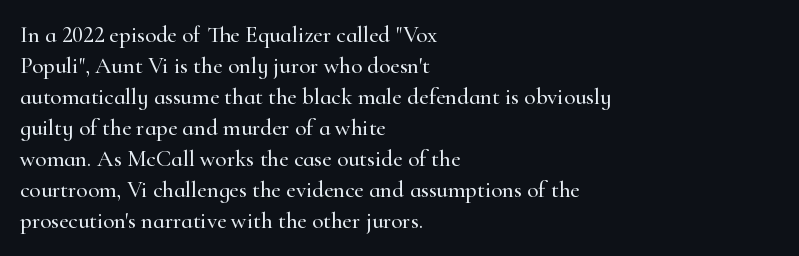
Q: Is the text italic (slanted)? A: No, it is upright.
Q: Is the text underlined? A: No.
Q: How is the paragraph aligned? A: Left-aligned.
Q: Is the spacing between letters normal or unusually wide? A: Normal.
Q: Is the spacing between lines tight, normal or loose? A: Normal.
